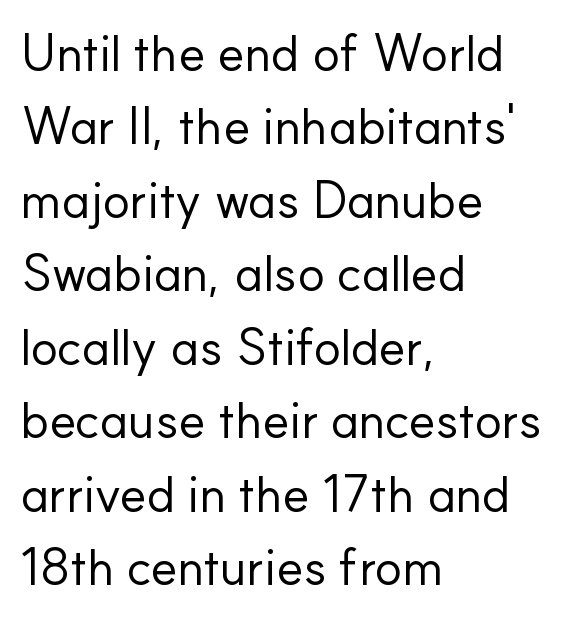
{"serif": "no", "italic": "no", "bold": "no", "weight": "regular", "width": "normal", "stroke_contrast": "low", "x_height": "small", "monospaced": "no", "underline": "no", "align": "left", "line_spacing": "normal", "line_spacing_ratio": 1.44, "letter_spacing": "normal", "letter_spacing_em": 0.0, "glyph_px": 51}
